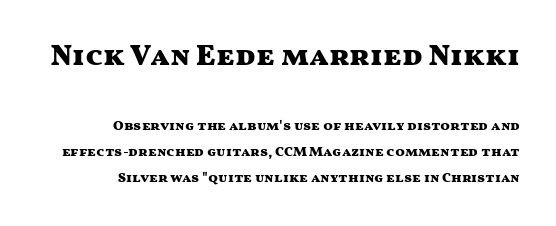
Q: Is the text bold? A: Yes.
Q: Is the text italic (slanted)? A: No, it is upright.
Q: Is the typeface a serif or a sans-serif typeface? A: Sans-serif.
Q: Is the text underlined? A: No.
Q: How is the paragraph aligned? A: Right-aligned.
Q: Is the spacing between letters normal or unusually wide? A: Normal.
Q: Which block of text is set in a larger size, the first (top) or the second (bottom)? A: The first (top) one.
Q: Width (condensed, normal, or wide)? A: Wide.
Q: Stroke contrast? A: Medium.
Q: x-height? A: Medium.
Q: Monospaced? A: No.
